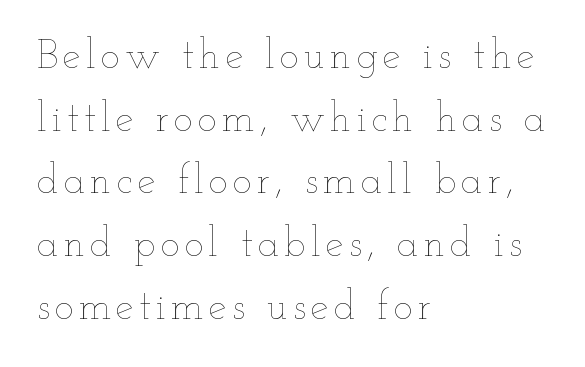
The compositor pushed each line to the left boundary. Character widths vary here, with narrow letters taking less room than wide ones. A clean baseline with only descenders dipping below it. Does the lettering tilt? It doesn't — this is upright. Each stroke keeps to a modest, everyday thickness or less. Notice how descenders clear the ascenders below comfortably — that's standard leading.
